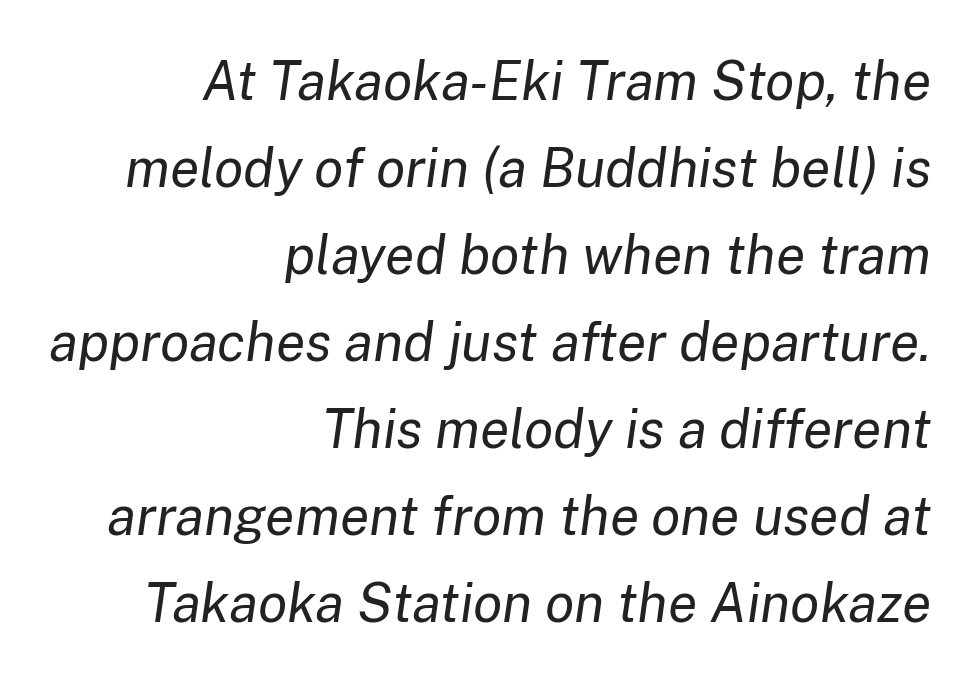
The face used here is proportionally spaced, like ordinary book or web type. These glyphs show unthickened strokes, regular width or finer. If you drew a ruler down the right edge, every line would touch it. Has an underline been added? It has not. These lines keep a tight, regular rhythm from letter to letter. The text carries the slant typical of an italic or oblique font.
